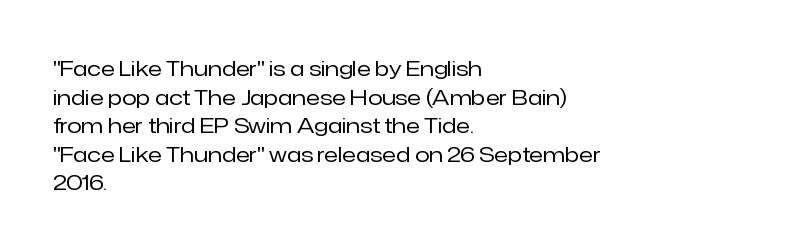
The image shows 21 px text type, upright; set left-aligned, normal line spacing (1.36x), normal letter spacing, not underlined.
